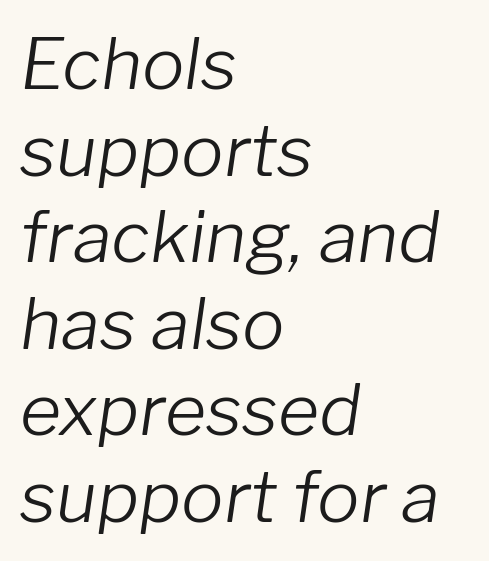
The letterforms sit at book weight or below. Does the copy run flush right? No — it runs flush left. Words float on clear page, feet unadorned. Do the characters align in a grid? No, the font is proportional. This sample uses plain, unmodified letter spacing.
